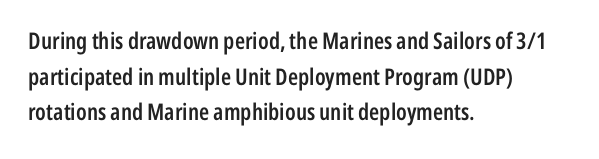
Notice how the passage keeps a crisp vertical edge on the left only. You could call the tracking neutral — neither tight nor loose. Compared with an ordinary text face, these strokes are moderately heavier — a semibold. No italicization has been applied; the sample stays upright.
